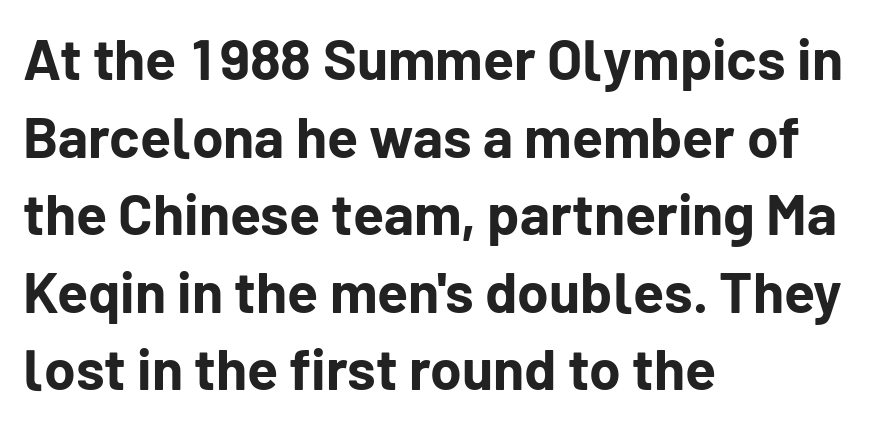
Q: Is the text bold? A: Yes.
Q: Is the text italic (slanted)? A: No, it is upright.
Q: Is the typeface a serif or a sans-serif typeface? A: Sans-serif.
Q: Is the text underlined? A: No.
Q: How is the paragraph aligned? A: Left-aligned.
Q: Is the spacing between letters normal or unusually wide? A: Normal.
Q: Is the spacing between lines tight, normal or loose? A: Normal.
Q: Width (condensed, normal, or wide)? A: Normal.
Q: Stroke contrast? A: Low.
Q: x-height? A: Medium.
Q: Monospaced? A: No.
